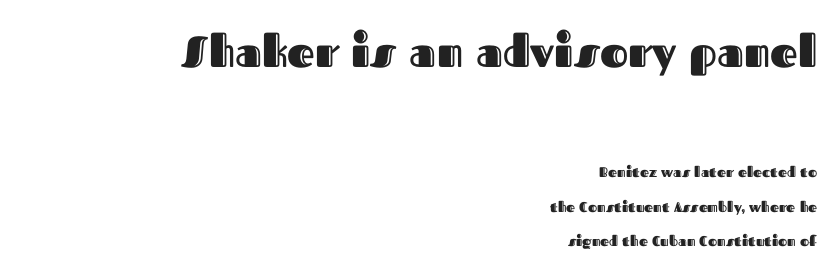
The image shows 43 px text type, upright; set right-aligned, loose line spacing (2.46x), normal letter spacing, not underlined; the first (top) block is 3.07x larger; a medium x-height.
